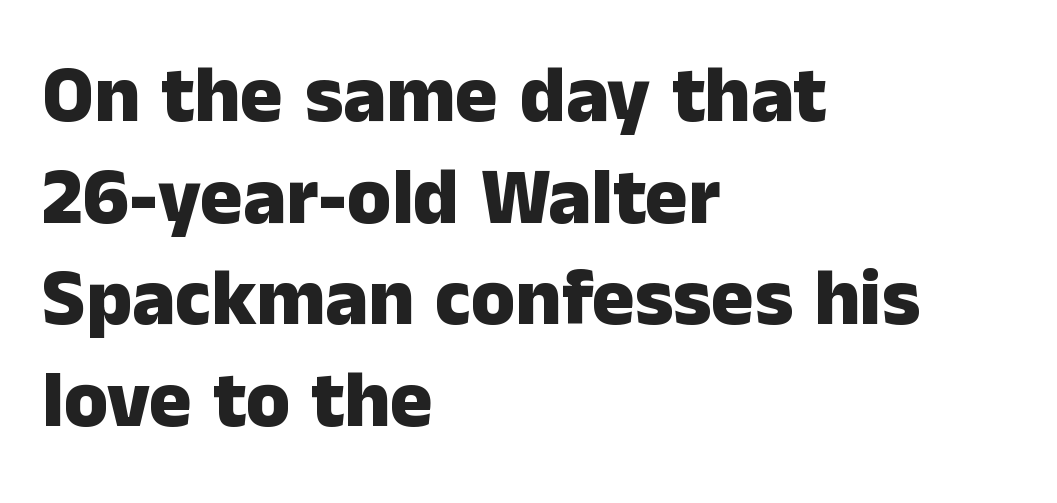
{"serif": "no", "italic": "no", "bold": "yes", "weight": "heavy", "width": "normal", "stroke_contrast": "low", "x_height": "medium", "monospaced": "no", "underline": "no", "align": "left", "line_spacing": "normal", "line_spacing_ratio": 1.27, "letter_spacing": "normal", "letter_spacing_em": 0.0, "glyph_px": 80}
